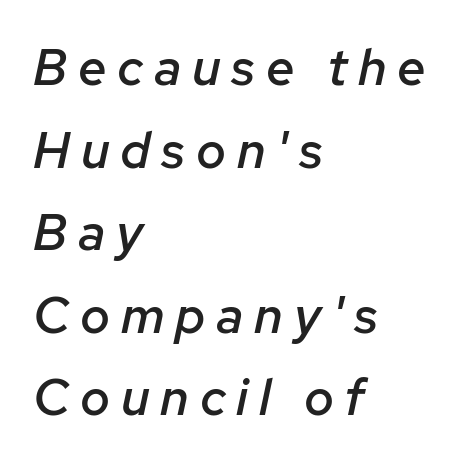
{"italic": "yes", "lean": "right", "slant_degrees": 12, "bold": "semi", "weight": "semibold", "width": "normal", "stroke_contrast": "low", "x_height": "medium", "monospaced": "no", "underline": "no", "align": "left", "line_spacing": "normal", "line_spacing_ratio": 1.62, "letter_spacing": "wide", "letter_spacing_em": 0.21, "glyph_px": 51}
